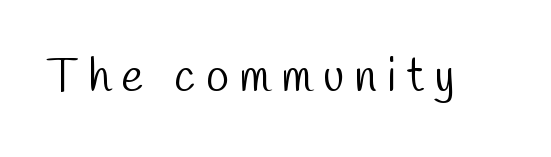
The image shows 47 px light, condensed sans-serif type; set unusually wide letter spacing (+0.22 em), not underlined; low stroke contrast and a medium x-height.
